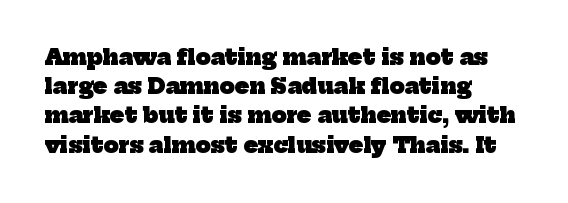
The image shows 21 px bold type; set left-aligned, normal line spacing (1.39x), normal letter spacing, not underlined.
